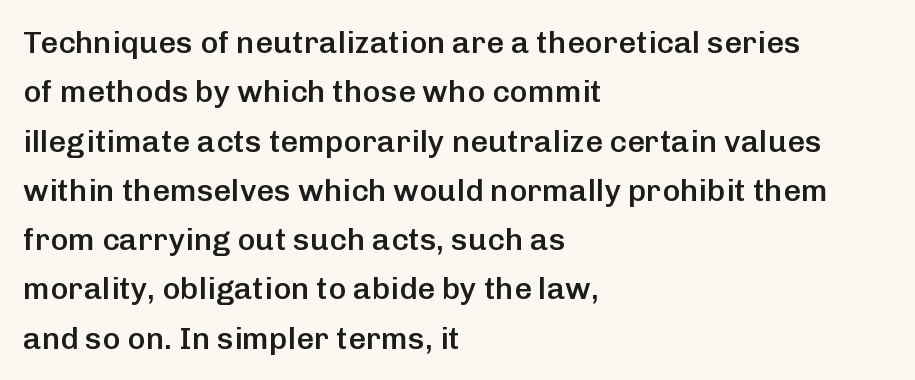
Q: Is the text bold? A: Semi-bold.
Q: Is the text italic (slanted)? A: No, it is upright.
Q: Is the typeface a serif or a sans-serif typeface? A: Sans-serif.
Q: Is the text underlined? A: No.
Q: How is the paragraph aligned? A: Left-aligned.
Q: Is the spacing between letters normal or unusually wide? A: Normal.
Q: Is the spacing between lines tight, normal or loose? A: Normal.
Q: Width (condensed, normal, or wide)? A: Normal.
Q: Stroke contrast? A: Low.
Q: x-height? A: Medium.
Q: Monospaced? A: No.
